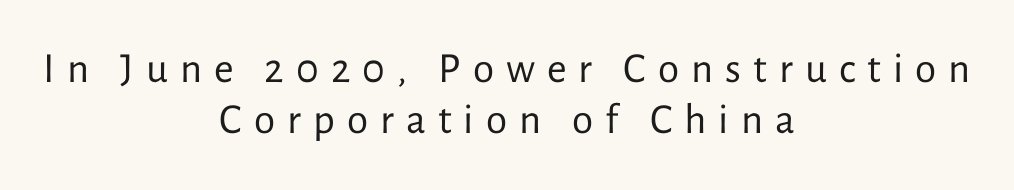
Q: Is the text bold? A: No.
Q: Is the text italic (slanted)? A: No, it is upright.
Q: Is the typeface a serif or a sans-serif typeface? A: Sans-serif.
Q: Is the text underlined? A: No.
Q: How is the paragraph aligned? A: Centered.
Q: Is the spacing between letters normal or unusually wide? A: Unusually wide.
Q: Width (condensed, normal, or wide)? A: Normal.
Q: Stroke contrast? A: Low.
Q: x-height? A: Medium.
Q: Monospaced? A: No.
